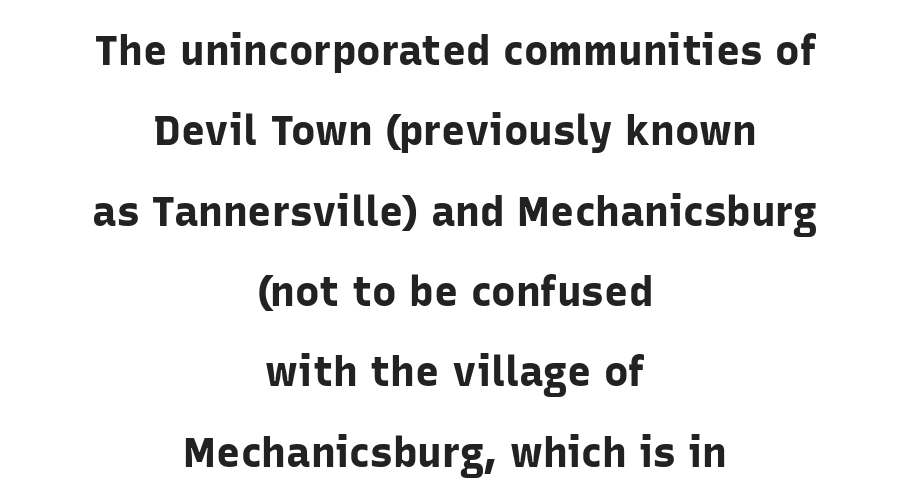
{"serif": "no", "italic": "no", "bold": "yes", "weight": "bold", "width": "normal", "stroke_contrast": "low", "x_height": "medium", "monospaced": "no", "underline": "no", "align": "center", "line_spacing": "loose", "line_spacing_ratio": 1.96, "letter_spacing": "normal", "letter_spacing_em": 0.0, "glyph_px": 41}
